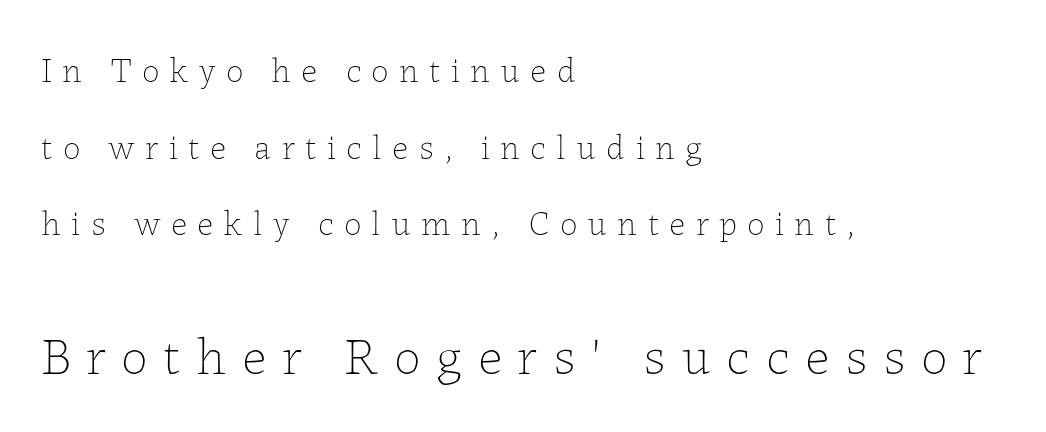
Q: Is the text bold? A: No.
Q: Is the text italic (slanted)? A: No, it is upright.
Q: Is the text underlined? A: No.
Q: How is the paragraph aligned? A: Left-aligned.
Q: Is the spacing between letters normal or unusually wide? A: Unusually wide.
Q: Is the spacing between lines tight, normal or loose? A: Loose.
Q: Which block of text is set in a larger size, the first (top) or the second (bottom)? A: The second (bottom) one.
Q: Width (condensed, normal, or wide)? A: Normal.
Q: Stroke contrast? A: Low.
Q: x-height? A: Medium.
Q: Monospaced? A: No.
